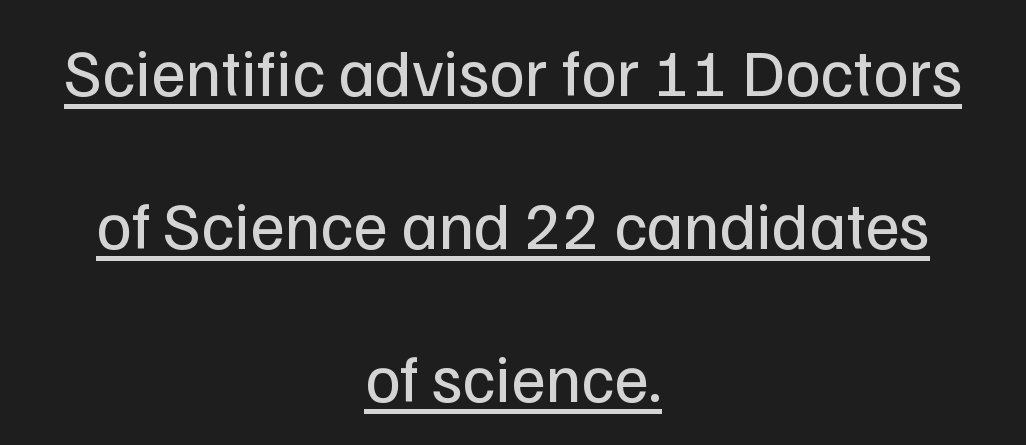
Line starts and ends both wander, symmetrically. Posture: upright roman. The letters advance in unequal steps, a hallmark of proportional type. Each word holds together tightly as a unit, with standard inter-letter gaps. Regarding serifs, this sample does without them. These characters rest on top of a visible drawn line.
